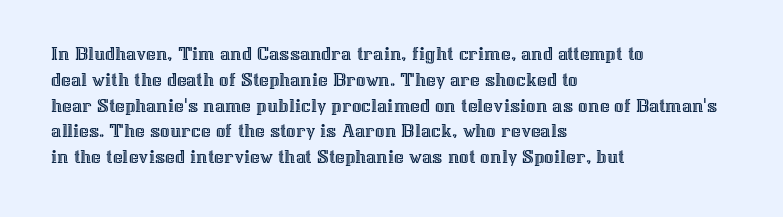
{"italic": "no", "underline": "no", "align": "left", "line_spacing_ratio": 1.23, "letter_spacing": "normal", "letter_spacing_em": 0.0, "glyph_px": 21}
